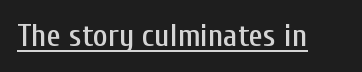
The image shows 32 px condensed sans-serif type, upright; set normal letter spacing, underlined; low stroke contrast and a medium x-height.
